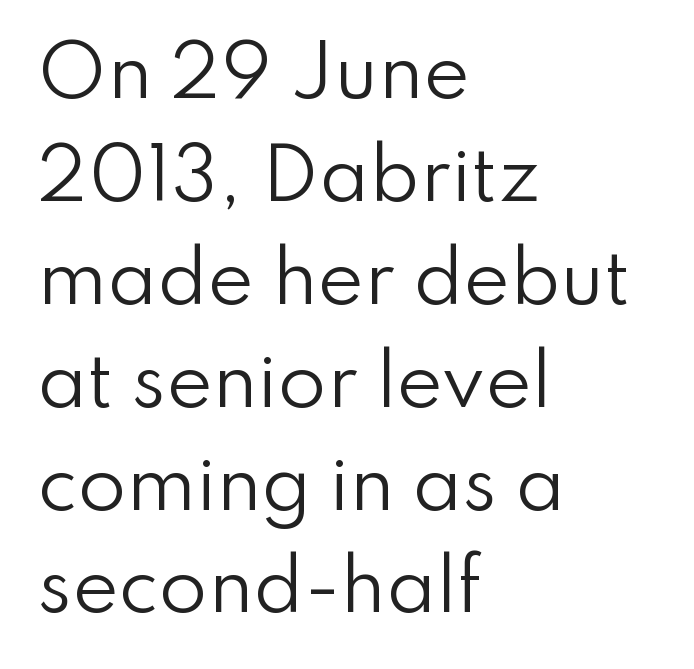
The image shows 70 px regular-weight sans-serif type, upright; set left-aligned, normal line spacing (1.47x), normal letter spacing, not underlined; low stroke contrast and a small x-height.
